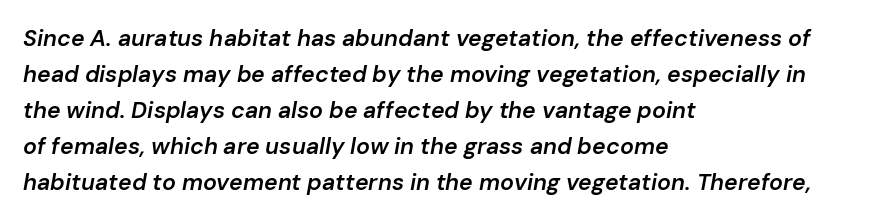
The image shows 23 px text type, italic (leaning right); set left-aligned, normal line spacing (1.56x), normal letter spacing, not underlined.
